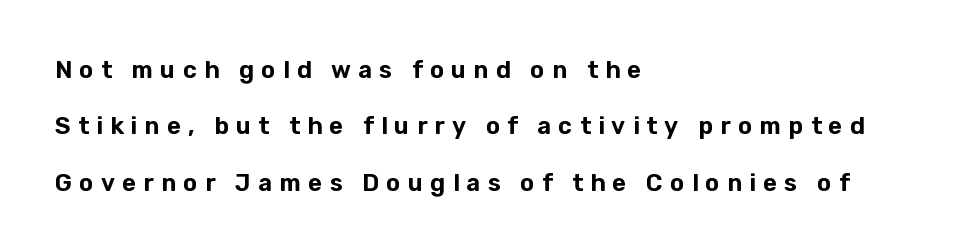
Q: Is the text italic (slanted)? A: No, it is upright.
Q: Is the text underlined? A: No.
Q: How is the paragraph aligned? A: Left-aligned.
Q: Is the spacing between letters normal or unusually wide? A: Unusually wide.
Q: Is the spacing between lines tight, normal or loose? A: Loose.
